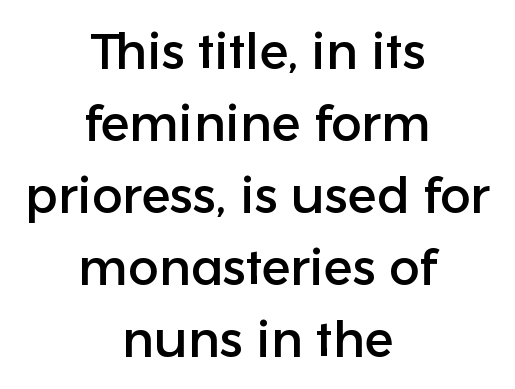
{"serif": "no", "italic": "no", "width": "normal", "stroke_contrast": "low", "x_height": "medium", "monospaced": "no", "underline": "no", "align": "center", "line_spacing": "normal", "line_spacing_ratio": 1.41, "letter_spacing": "normal", "letter_spacing_em": 0.0, "glyph_px": 51}
